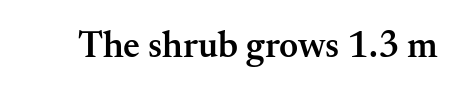
A typesetter would mark this as roman, not italic. Caption: standard tracking, unaltered. The letters advance in unequal steps, a hallmark of proportional type. The glyphs have the mass of a demibold cut, below bold. The baseline area is clear.
